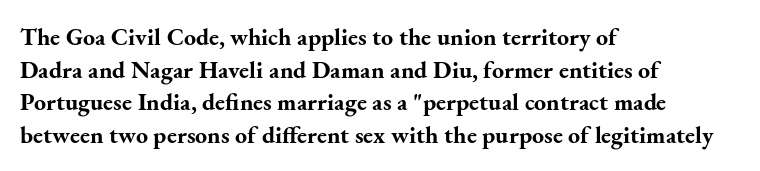
The rendering uses a moderate line-height, typical for paragraphs. The typography opts for an upright posture over an oblique one. Each word holds together tightly as a unit, with standard inter-letter gaps. Left-aligned paragraph, ragged on the right. The sample has been set heavy, in full bold. The string is rendered with underlining switched off.
